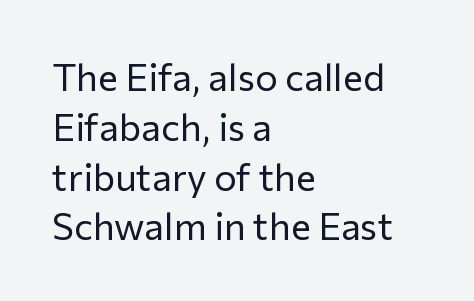
The image shows 38 px regular-weight sans-serif type, upright; set left-aligned, normal line spacing (1.31x), normal letter spacing, not underlined; low stroke contrast and a medium x-height.
